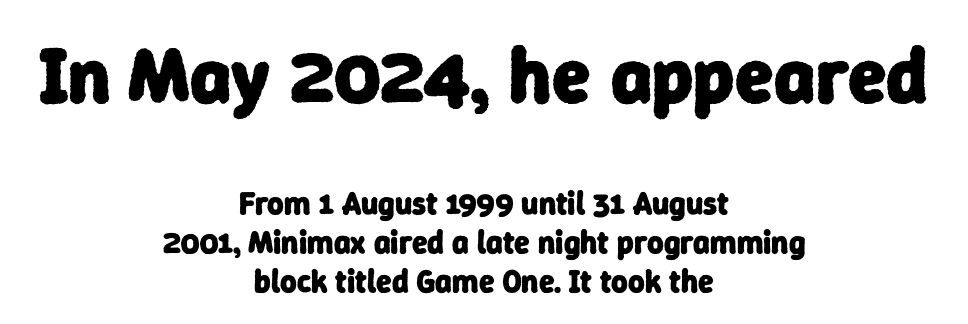
The image shows 79 px heavy sans-serif type; set centered, line spacing 1.22x, normal letter spacing, not underlined; the first (top) block is 2.47x larger; low stroke contrast and a medium x-height.
